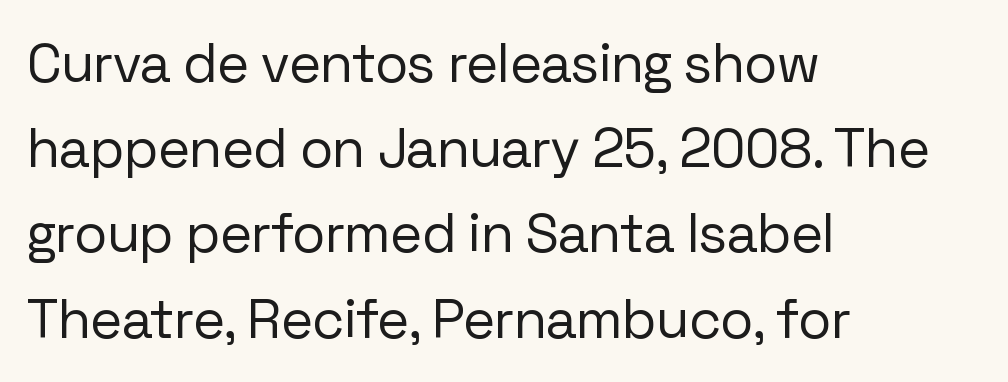
Q: Is the text bold? A: No.
Q: Is the text italic (slanted)? A: No, it is upright.
Q: Is the typeface a serif or a sans-serif typeface? A: Sans-serif.
Q: Is the text underlined? A: No.
Q: How is the paragraph aligned? A: Left-aligned.
Q: Is the spacing between letters normal or unusually wide? A: Normal.
Q: Is the spacing between lines tight, normal or loose? A: Normal.
Q: Width (condensed, normal, or wide)? A: Normal.
Q: Stroke contrast? A: Low.
Q: x-height? A: Medium.
Q: Monospaced? A: No.
